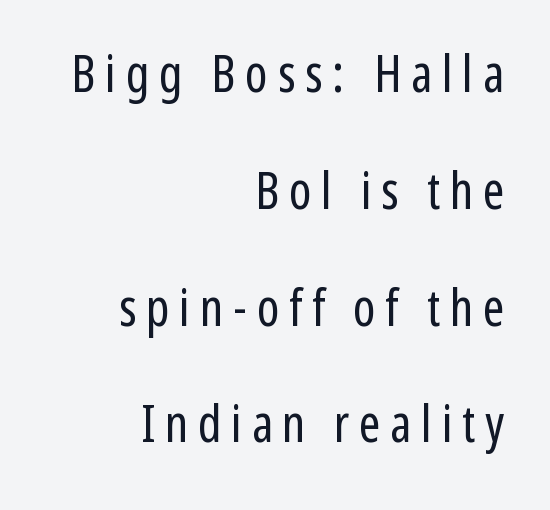
The designer went with a sans here, leaving each stem footless. Layout note: lines flush right. The words here are not underlined. The strokes carry an ordinary text weight at most.
